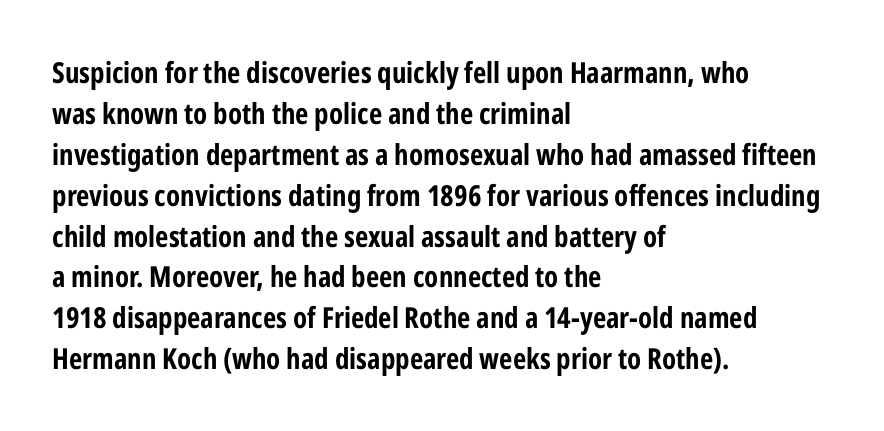
Does the leading feel generous? No, just average. The text was rendered using a sans face with plain stroke endings. Summary of weight: heavy, a full bold. The paragraph has a hard left edge and a soft right edge. Notice how the stems are strictly vertical — no italics here.
